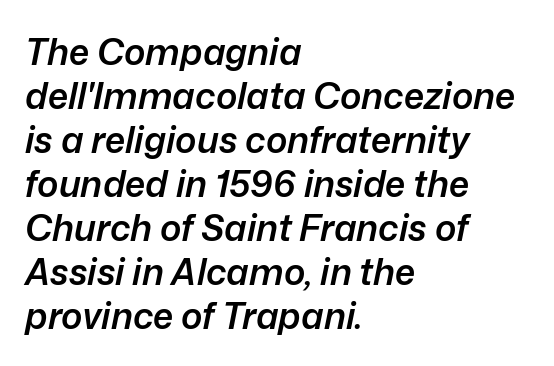
The passage shown has conventional tracking throughout. The font's italic variant was chosen for this text. This sample is left-justified, so line endings fall wherever the words run out. Underline: absent. What weight is shown? A semibold, between regular and bold. This sample has the flowing, uneven cadence of proportional lettering.
